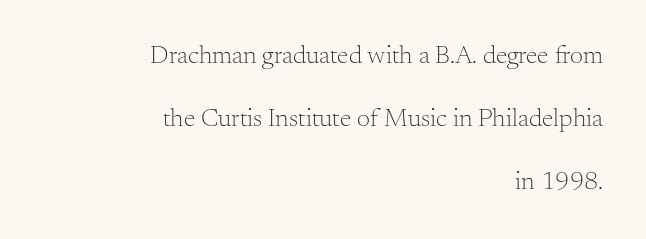
Q: Is the text bold? A: No.
Q: Is the text italic (slanted)? A: No, it is upright.
Q: Is the text underlined? A: No.
Q: How is the paragraph aligned? A: Right-aligned.
Q: Is the spacing between letters normal or unusually wide? A: Normal.
Q: Is the spacing between lines tight, normal or loose? A: Loose.
